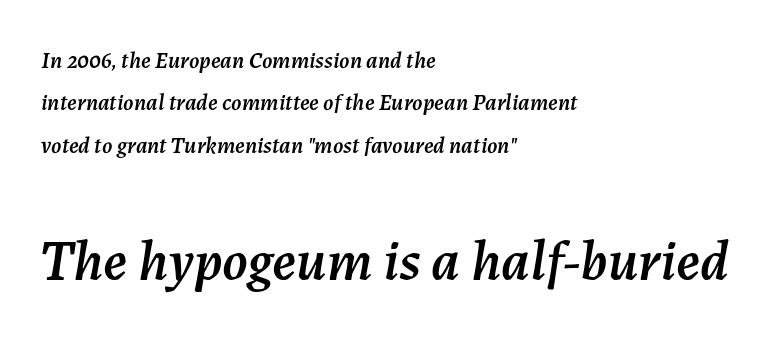
The image shows 57 px text type, italic (leaning right); set left-aligned, line spacing 1.84x, normal letter spacing, not underlined; the second (bottom) block is 2.48x larger; medium stroke contrast and a medium x-height.
